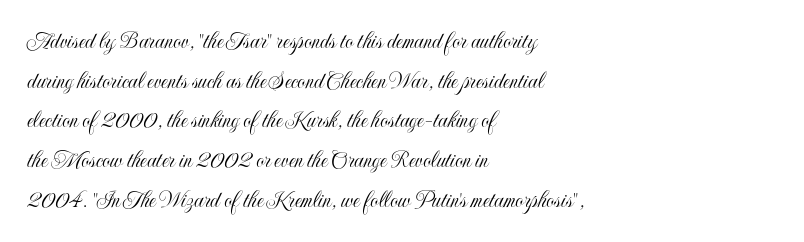
Words appear dense and cohesive because spacing is normal. Horizontally, the lines are justified to the leading edge only. Leading matches the norm, producing a regular column. Each row of text sits above clean, open space.
